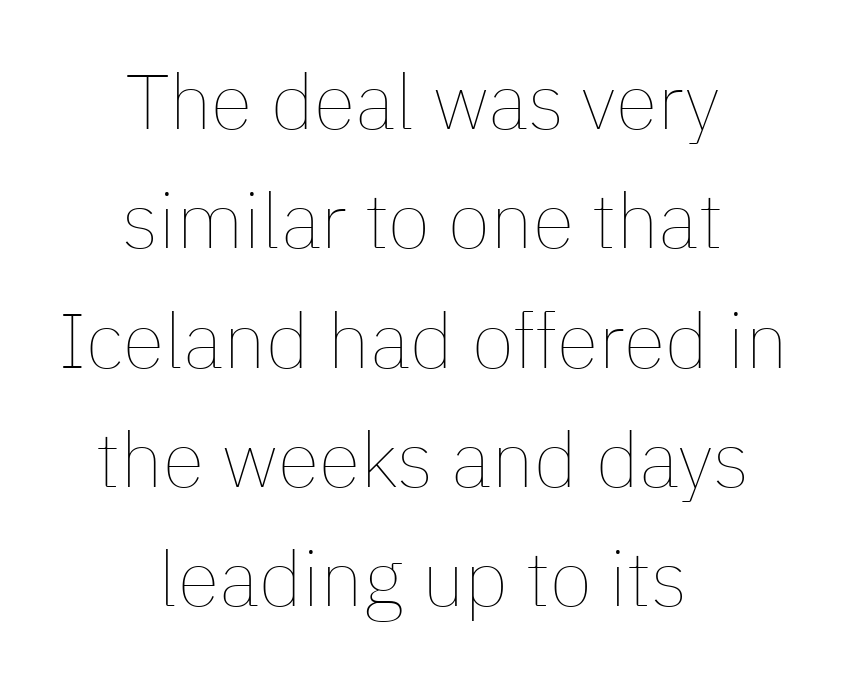
Descenders are the only things crossing below the line. Character widths vary here, with narrow letters taking less room than wide ones. Compared with a flush-left layout, this one balances lines on the center instead. You can tell it's not italic because the verticals are truly vertical. Compared with a typical body face, this is equally light or lighter still.
